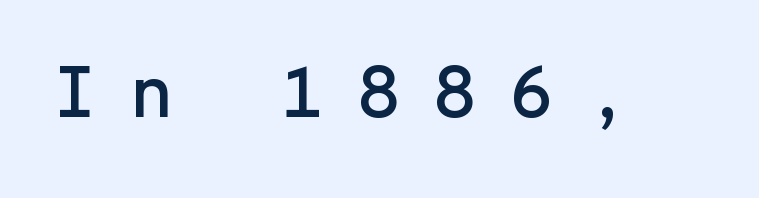
{"serif": "no", "italic": "no", "width": "normal", "stroke_contrast": "low", "x_height": "medium", "monospaced": "yes", "underline": "no", "letter_spacing": "wide", "letter_spacing_em": 0.44, "glyph_px": 72}
